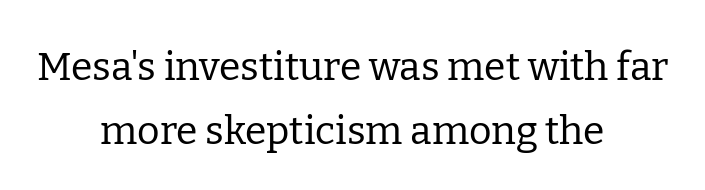
{"serif": "yes", "italic": "no", "bold": "no", "weight": "regular", "width": "normal", "stroke_contrast": "low", "x_height": "medium", "monospaced": "no", "underline": "no", "align": "center", "line_spacing": "normal", "line_spacing_ratio": 1.63, "letter_spacing": "normal", "letter_spacing_em": 0.0, "glyph_px": 39}
